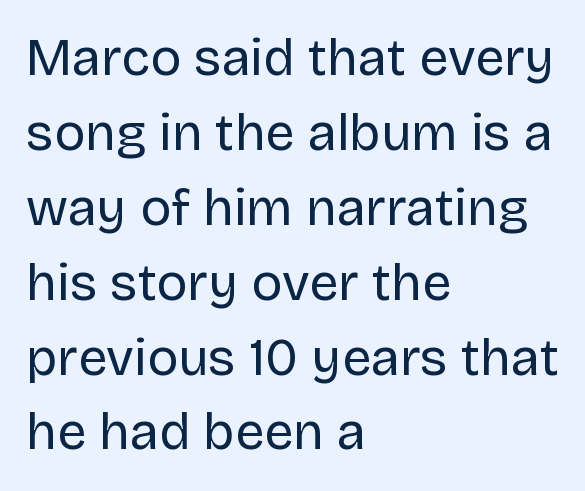
Every character sits straight up, as roman type does. The letters advance in unequal steps, a hallmark of proportional type. The specimen omits any rule beneath the text block's lines. Bold? No — there's no thickening of the strokes. Is this a sans? Yes — the strokes have no serifs. Words appear dense and cohesive because spacing is normal.
